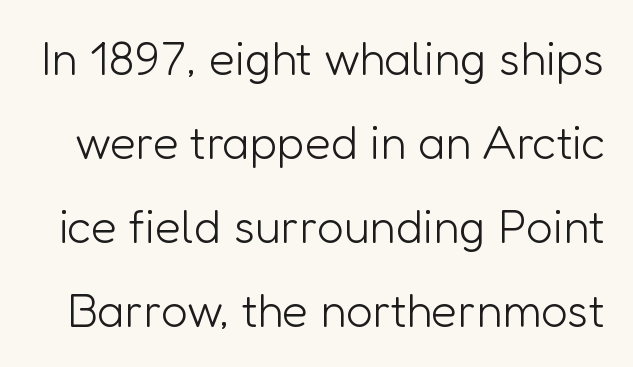
Grotesque or geometric, the face here clearly has no serifs. The letters stand upright; this is a roman face. Each word holds together tightly as a unit, with standard inter-letter gaps. Weight: not bold — regular or lighter. The face used here is proportionally spaced, like ordinary book or web type. No word sits above an underline.
